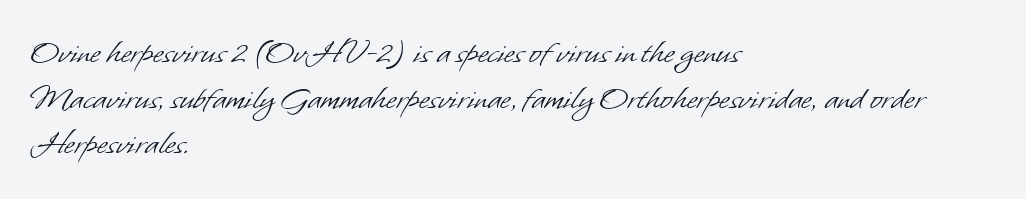
Layout note: lines flush left. Here the designer chose a conventional face with non-uniform glyph widths. Note: no serifs on the glyphs. The words here are not underlined. Tracking here is standard; glyphs follow each other at the usual distance.
